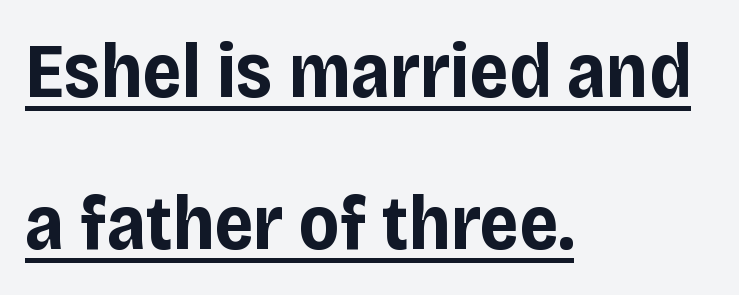
The image shows 77 px bold sans-serif type, upright; set left-aligned, loose line spacing (1.97x), normal letter spacing, underlined; low stroke contrast and a large x-height.
